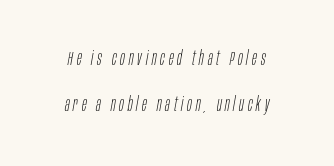
Q: Is the text bold? A: No.
Q: Is the text italic (slanted)? A: Yes, it leans right by about 10 degrees.
Q: Is the text underlined? A: No.
Q: Is the spacing between lines tight, normal or loose? A: Loose.
